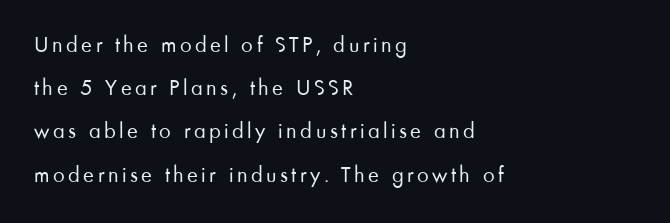
The image shows 23 px text type, upright; set left-aligned, line spacing 1.88x, not underlined.
